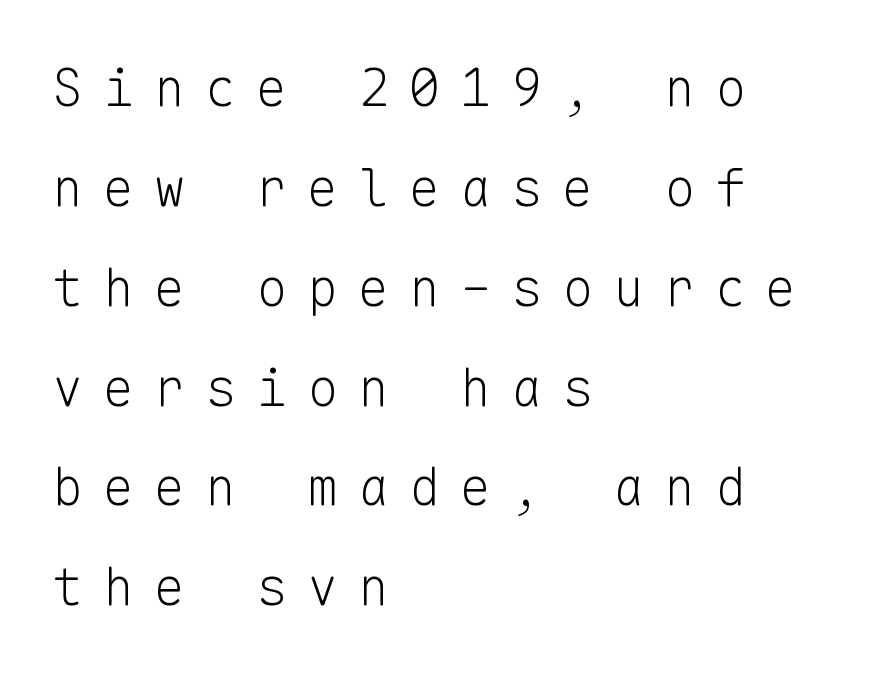
Q: Is the text bold? A: No.
Q: Is the text italic (slanted)? A: No, it is upright.
Q: Is the typeface a serif or a sans-serif typeface? A: Sans-serif.
Q: Is the text underlined? A: No.
Q: How is the paragraph aligned? A: Left-aligned.
Q: Is the spacing between letters normal or unusually wide? A: Unusually wide.
Q: Is the spacing between lines tight, normal or loose? A: Loose.
Q: Width (condensed, normal, or wide)? A: Normal.
Q: Stroke contrast? A: Low.
Q: x-height? A: Medium.
Q: Monospaced? A: Yes.
